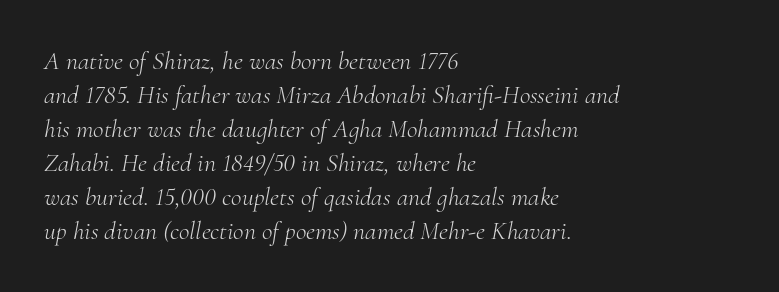
The image shows 26 px text type, italic (leaning right); set left-aligned, normal line spacing (1.31x), normal letter spacing, not underlined.
